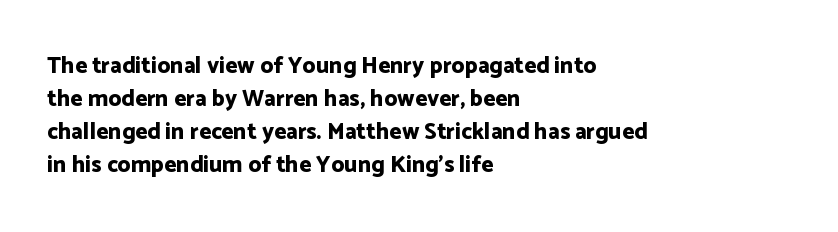
Q: Is the text bold? A: Yes.
Q: Is the text italic (slanted)? A: No, it is upright.
Q: Is the text underlined? A: No.
Q: How is the paragraph aligned? A: Left-aligned.
Q: Is the spacing between letters normal or unusually wide? A: Normal.
Q: Is the spacing between lines tight, normal or loose? A: Normal.
